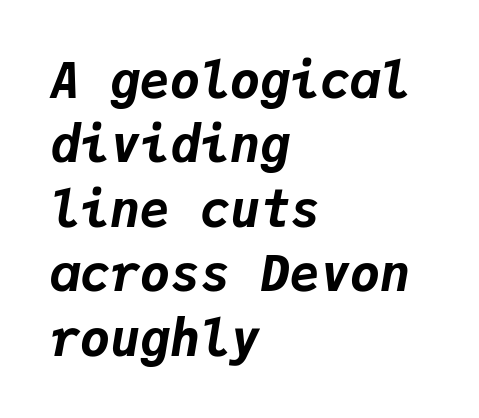
Q: Is the text bold? A: Yes.
Q: Is the text italic (slanted)? A: Yes, it leans right by about 9 degrees.
Q: Is the text underlined? A: No.
Q: How is the paragraph aligned? A: Left-aligned.
Q: Is the spacing between letters normal or unusually wide? A: Normal.
Q: Is the spacing between lines tight, normal or loose? A: Normal.
Q: Width (condensed, normal, or wide)? A: Normal.
Q: Stroke contrast? A: Low.
Q: x-height? A: Medium.
Q: Monospaced? A: Yes.
